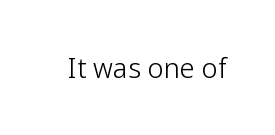
Has an underline been added? It has not. The type is set solid horizontally, with unmodified tracking. The characters are drawn with everyday or finer stroke widths. Every character sits straight up, as roman type does.
